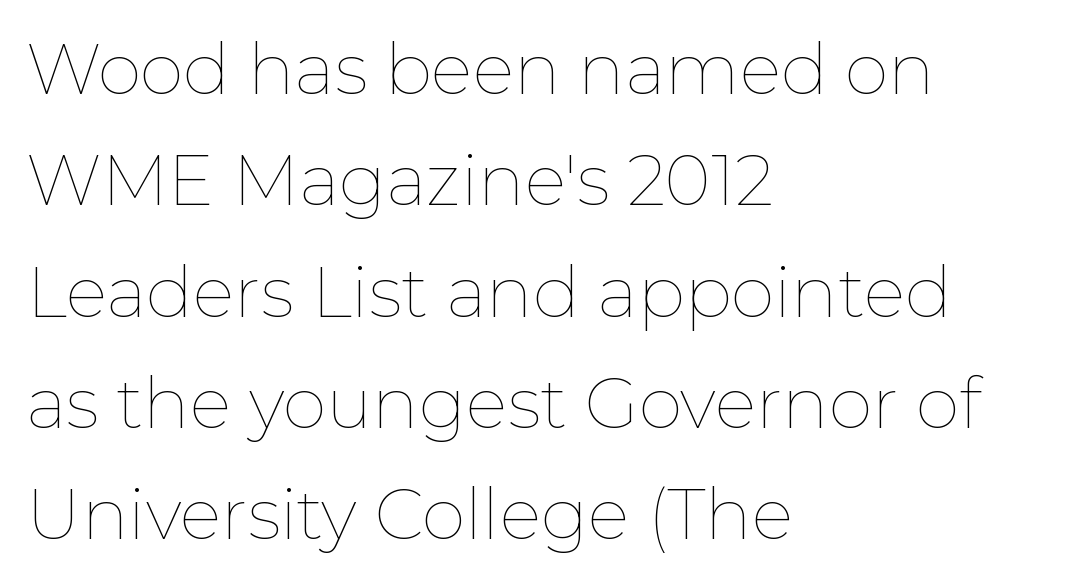
The image shows 70 px thin type, upright; set left-aligned, normal line spacing (1.59x), normal letter spacing, not underlined; low stroke contrast and a medium x-height.
